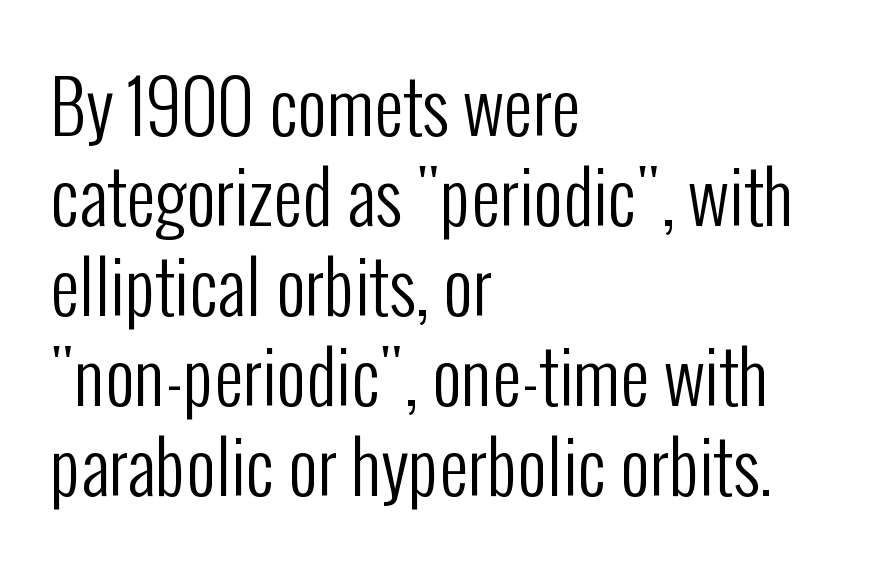
{"serif": "no", "italic": "no", "bold": "no", "weight": "regular", "width": "condensed", "stroke_contrast": "low", "x_height": "medium", "monospaced": "no", "underline": "no", "align": "left", "line_spacing": "normal", "line_spacing_ratio": 1.25, "letter_spacing": "normal", "letter_spacing_em": 0.0, "glyph_px": 72}
